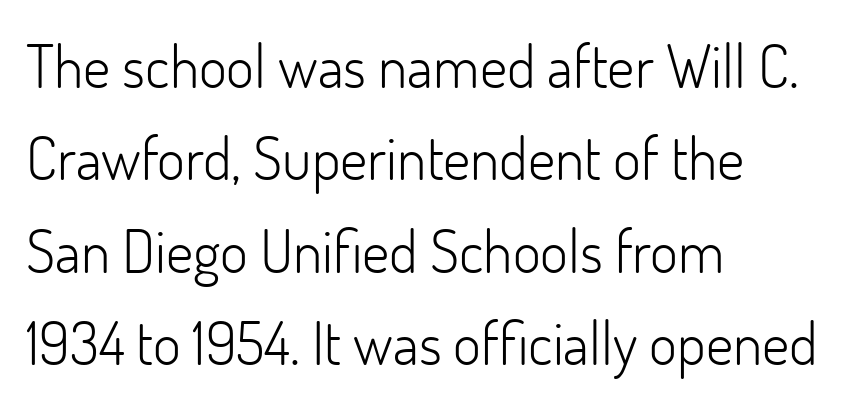
The image shows 60 px light sans-serif type, upright; set left-aligned, normal line spacing (1.54x), normal letter spacing, not underlined; low stroke contrast and a small x-height.
